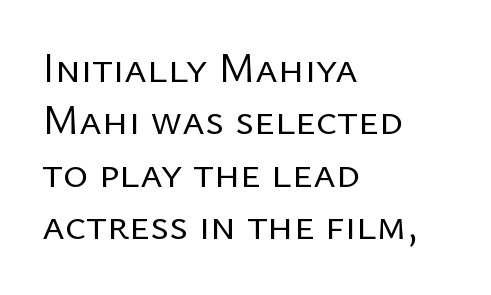
The image shows 43 px regular-weight sans-serif type, upright; set left-aligned, line spacing 1.22x, normal letter spacing, not underlined; low stroke contrast and a medium x-height.
